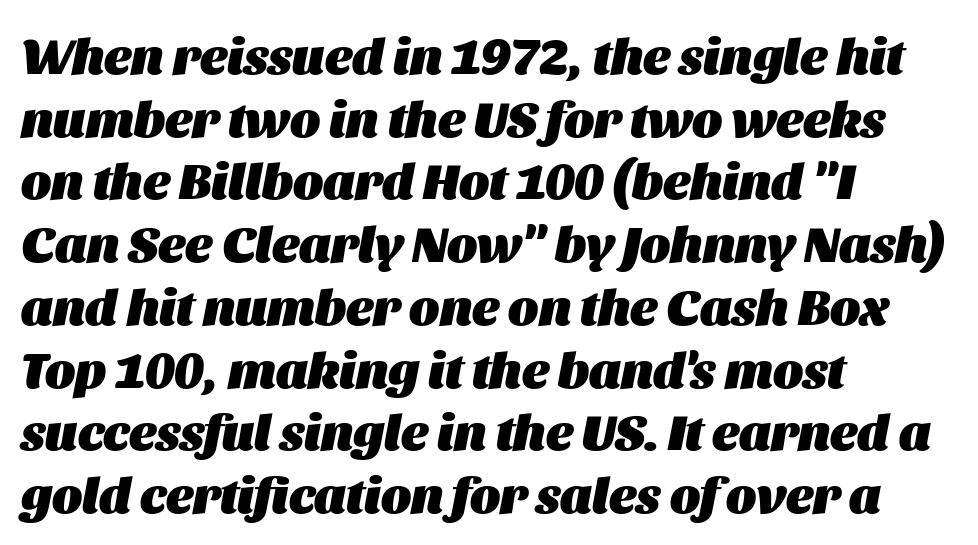
Q: Is the text bold? A: Yes.
Q: Is the text italic (slanted)? A: Yes, it leans right by about 11 degrees.
Q: Is the text underlined? A: No.
Q: How is the paragraph aligned? A: Left-aligned.
Q: Is the spacing between letters normal or unusually wide? A: Normal.
Q: Width (condensed, normal, or wide)? A: Normal.
Q: Stroke contrast? A: Medium.
Q: x-height? A: Large.
Q: Monospaced? A: No.
